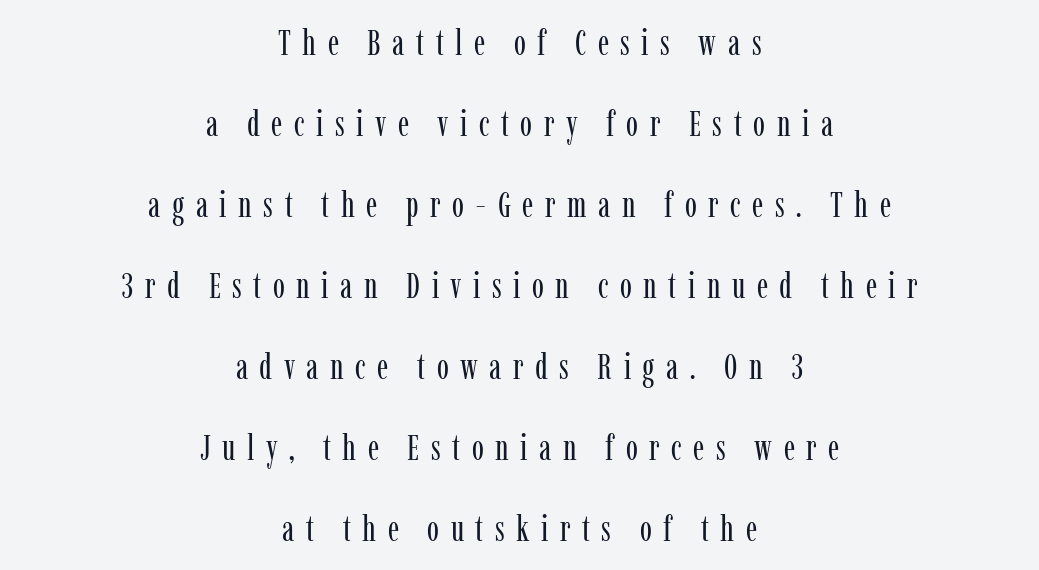
The image shows 36 px regular-weight, condensed serif type, upright; set centered, loose line spacing (2.25x), unusually wide letter spacing (+0.32 em), not underlined; low stroke contrast and a medium x-height.
